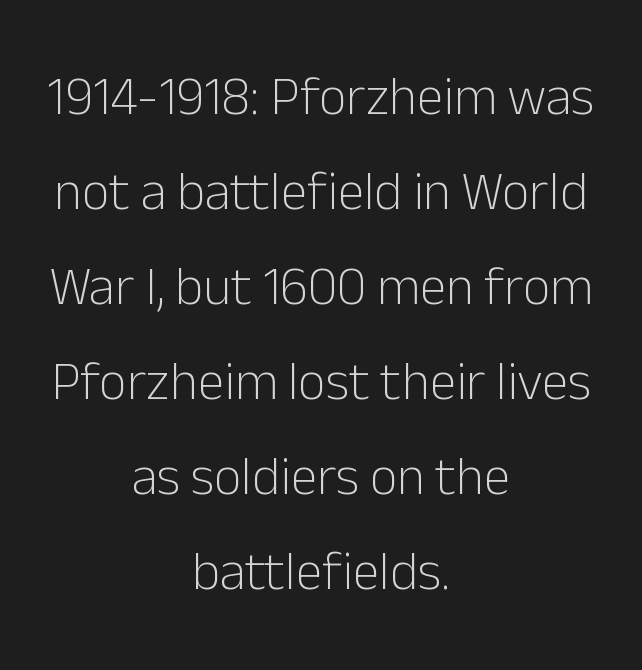
The image shows 54 px light sans-serif type, upright; set centered, line spacing 1.76x, normal letter spacing, not underlined; low stroke contrast and a medium x-height.
